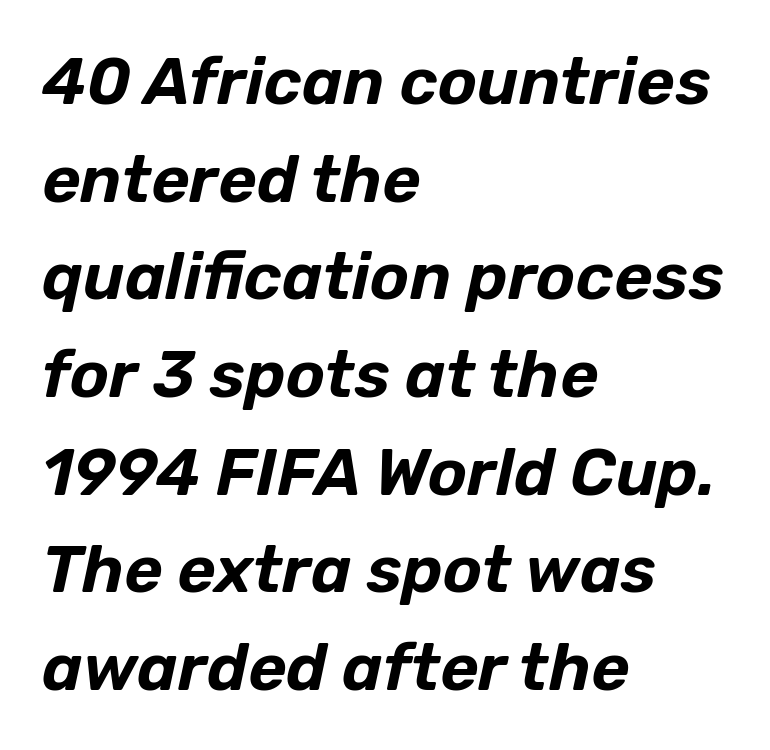
Varying glyph widths throughout — classic text-font behaviour. Each word holds together tightly as a unit, with standard inter-letter gaps. Tall strokes in this sample are angled rather than plumb. Beneath every word, the page is bare. Compared with a centered layout, this one pins lines to the left instead. Honestly, the row spacing looks completely unremarkable.
